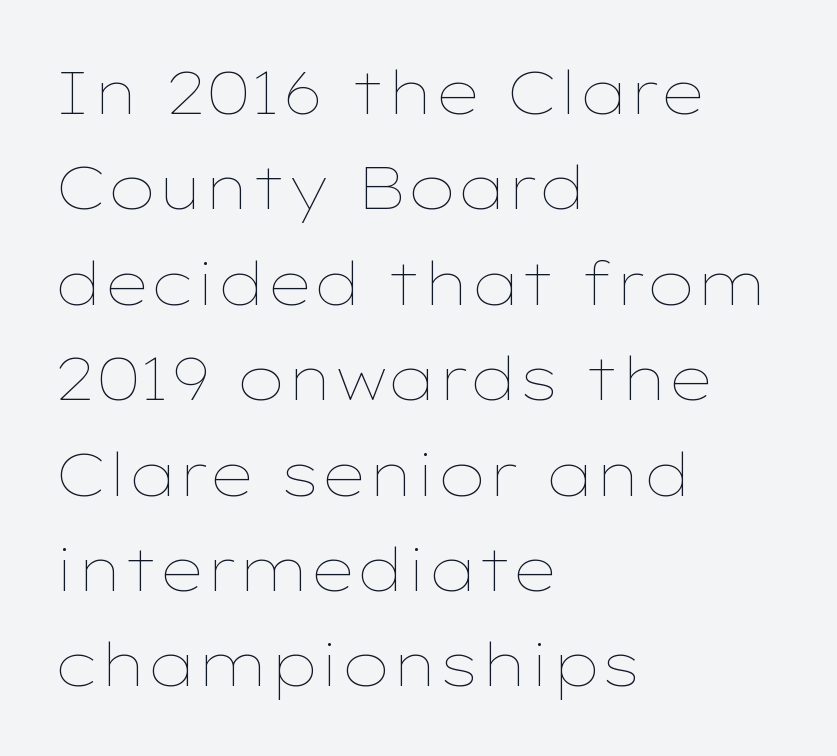
Q: Is the text bold? A: No.
Q: Is the text italic (slanted)? A: No, it is upright.
Q: Is the text underlined? A: No.
Q: How is the paragraph aligned? A: Left-aligned.
Q: Is the spacing between letters normal or unusually wide? A: Normal.
Q: Is the spacing between lines tight, normal or loose? A: Normal.
Q: Width (condensed, normal, or wide)? A: Wide.
Q: Stroke contrast? A: Low.
Q: x-height? A: Medium.
Q: Monospaced? A: No.
